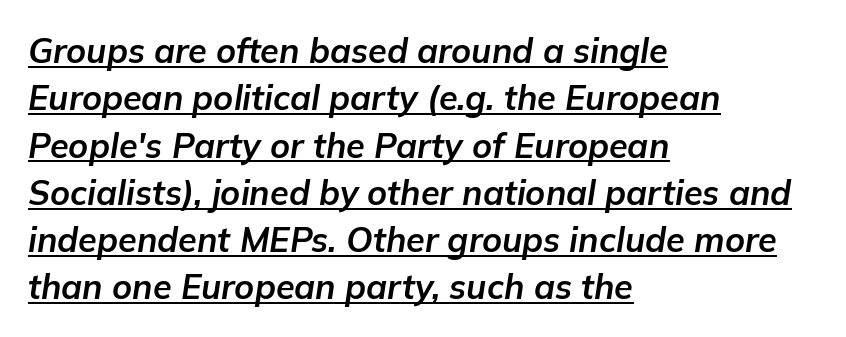
The image shows 34 px bold type, italic (leaning right); set left-aligned, normal line spacing (1.39x), normal letter spacing, underlined; low stroke contrast and a medium x-height.
